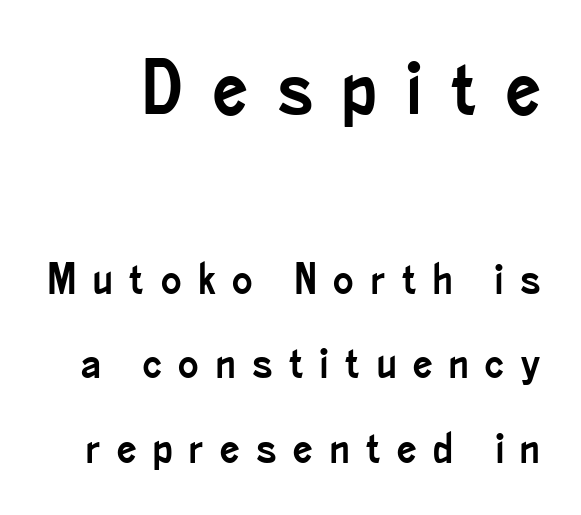
The image shows 76 px condensed sans-serif type, upright; set loose line spacing (1.97x), unusually wide letter spacing (+0.39 em), not underlined; the first (top) block is 1.77x larger; low stroke contrast and a small x-height.
